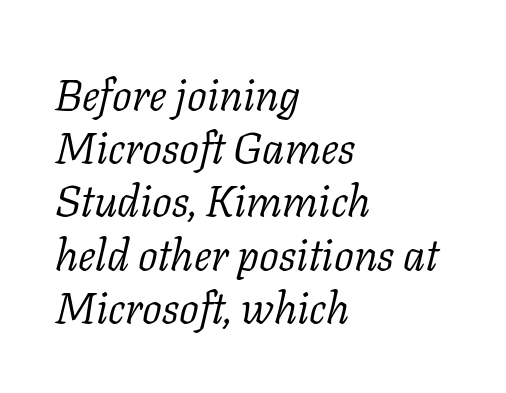
{"serif": "yes", "italic": "yes", "lean": "right", "slant_degrees": 11, "bold": "no", "weight": "light", "width": "normal", "stroke_contrast": "low", "x_height": "medium", "monospaced": "no", "underline": "no", "align": "left", "line_spacing_ratio": 1.21, "letter_spacing": "normal", "letter_spacing_em": 0.0, "glyph_px": 44}
